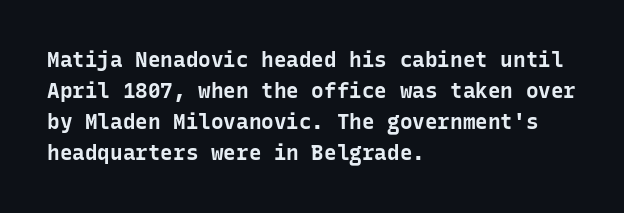
The image shows 21 px bold type, upright; set left-aligned, normal line spacing (1.47x), normal letter spacing, not underlined.
